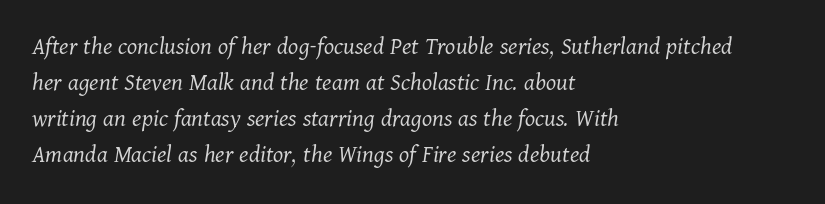
{"italic": "yes", "lean": "right", "slant_degrees": 11, "bold": "no", "underline": "no", "align": "left", "line_spacing": "normal", "line_spacing_ratio": 1.39, "letter_spacing": "normal", "letter_spacing_em": 0.0, "glyph_px": 26}
